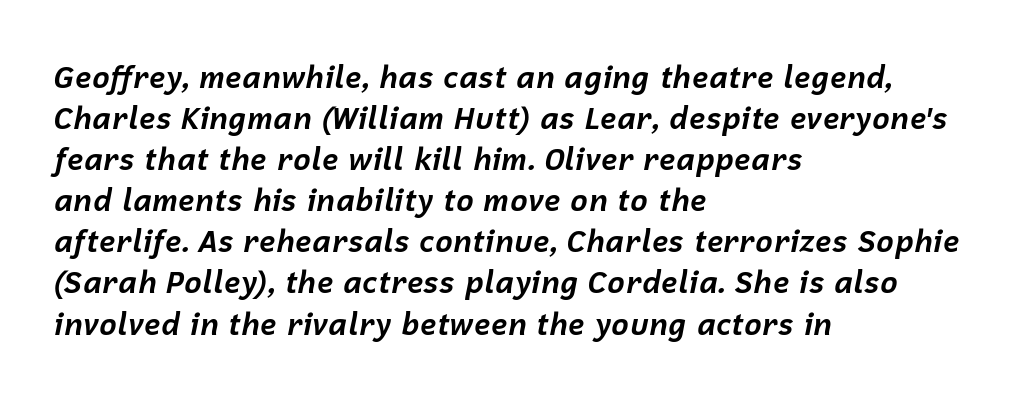
Q: Is the text bold? A: Yes.
Q: Is the text italic (slanted)? A: Yes, it leans right by about 12 degrees.
Q: Is the text underlined? A: No.
Q: How is the paragraph aligned? A: Left-aligned.
Q: Is the spacing between letters normal or unusually wide? A: Normal.
Q: Is the spacing between lines tight, normal or loose? A: Normal.
Q: Width (condensed, normal, or wide)? A: Normal.
Q: Stroke contrast? A: Low.
Q: x-height? A: Medium.
Q: Monospaced? A: No.
